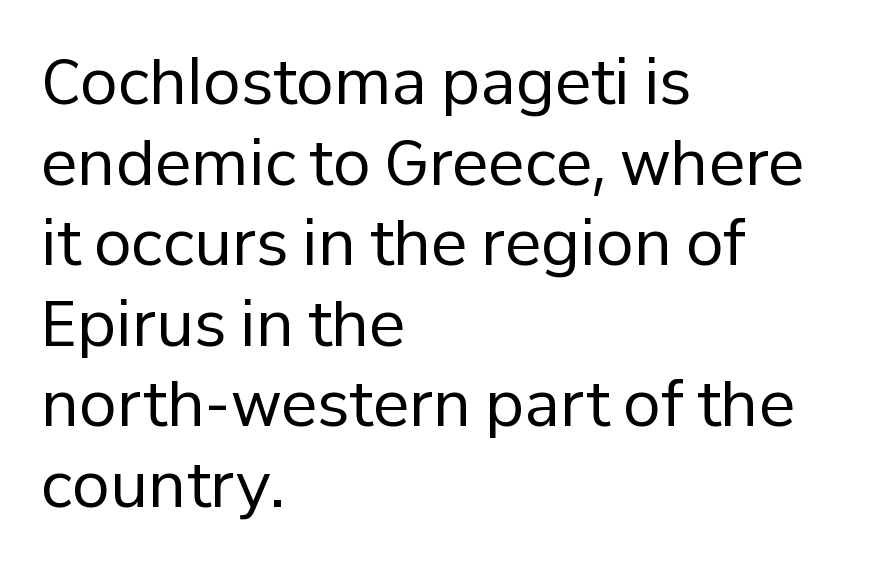
The image shows 61 px regular-weight sans-serif type, upright; set left-aligned, normal line spacing (1.32x), normal letter spacing, not underlined; low stroke contrast and a medium x-height.
